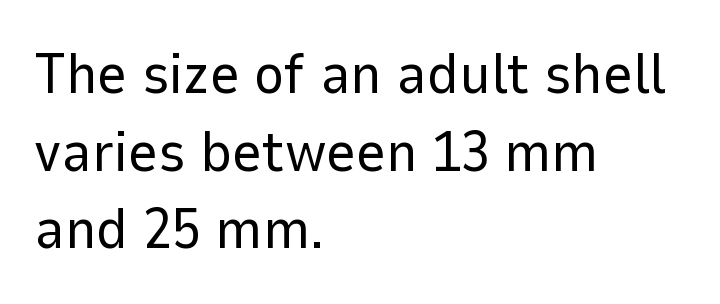
The image shows 58 px regular-weight sans-serif type, upright; set left-aligned, normal line spacing (1.34x), normal letter spacing, not underlined; low stroke contrast and a medium x-height.
